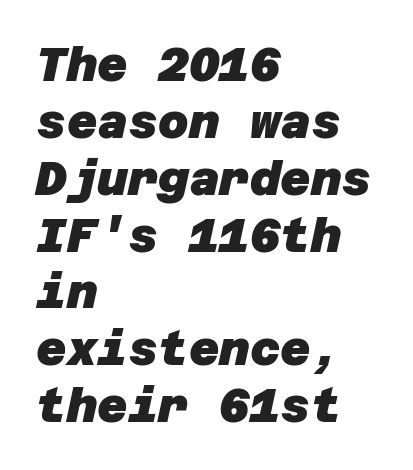
{"serif": "no", "bold": "yes", "weight": "heavy", "width": "normal", "stroke_contrast": "low", "x_height": "large", "underline": "no", "align": "left", "line_spacing_ratio": 1.21, "letter_spacing": "normal", "letter_spacing_em": 0.0, "glyph_px": 47}
